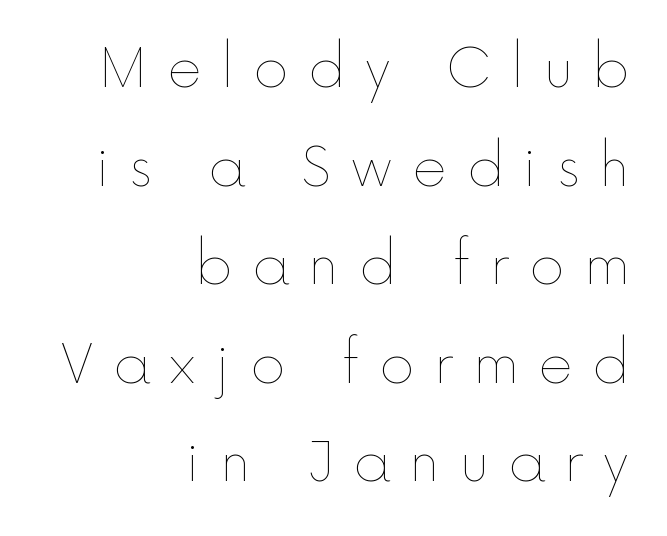
You could not count columns in this text — the font is proportionally spaced. Does extra space separate the letters? Yes, quite a lot of it. Nobody drew a line under any word here. The ragged edge is on the left, which tells us the setting is flush right.
